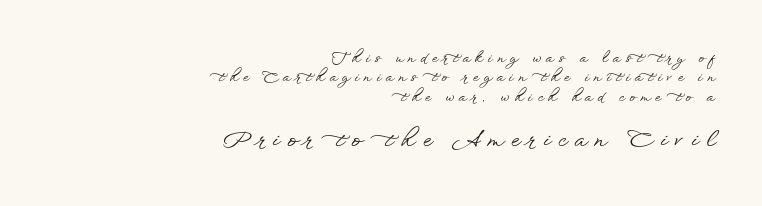
Honestly, the letter spacing is so wide it's the main thing you notice. The more generous point size was reserved for the lower chunk. What's the leading like? Ordinary, nothing unusual. The rendering anchors every line to the right-hand side.
